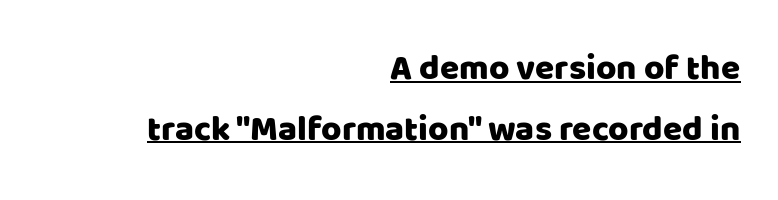
The image shows 35 px sans-serif type, upright; set right-aligned, line spacing 1.73x, normal letter spacing, underlined; low stroke contrast and a large x-height.
